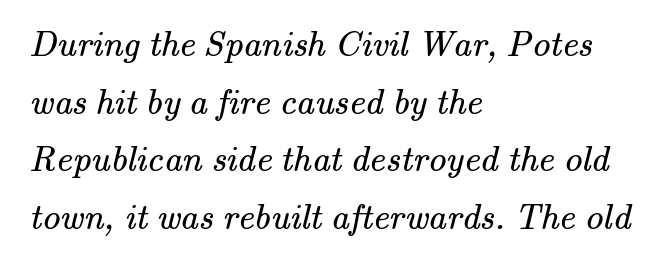
These lines sit exactly where default settings would place them. Proportional: the letters do not fall into vertical columns. Honestly, there is no underline to notice here at all. Which margin do the lines hug? The left one — the right edge is uneven. The characters are drawn with everyday or finer stroke widths.
